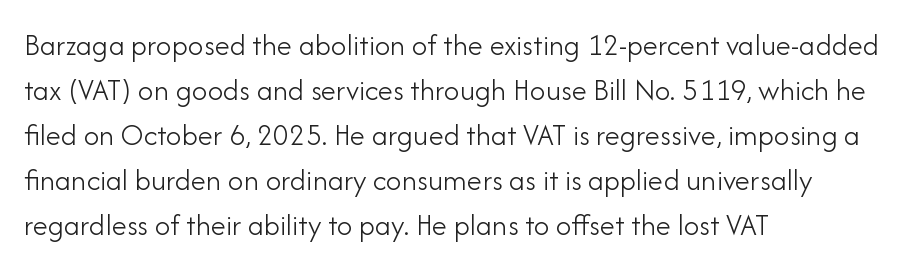
Q: Is the text bold? A: No.
Q: Is the text italic (slanted)? A: No, it is upright.
Q: Is the typeface a serif or a sans-serif typeface? A: Sans-serif.
Q: Is the text underlined? A: No.
Q: How is the paragraph aligned? A: Left-aligned.
Q: Is the spacing between letters normal or unusually wide? A: Normal.
Q: Is the spacing between lines tight, normal or loose? A: Normal.
Q: Width (condensed, normal, or wide)? A: Normal.
Q: Stroke contrast? A: Low.
Q: x-height? A: Small.
Q: Monospaced? A: No.
